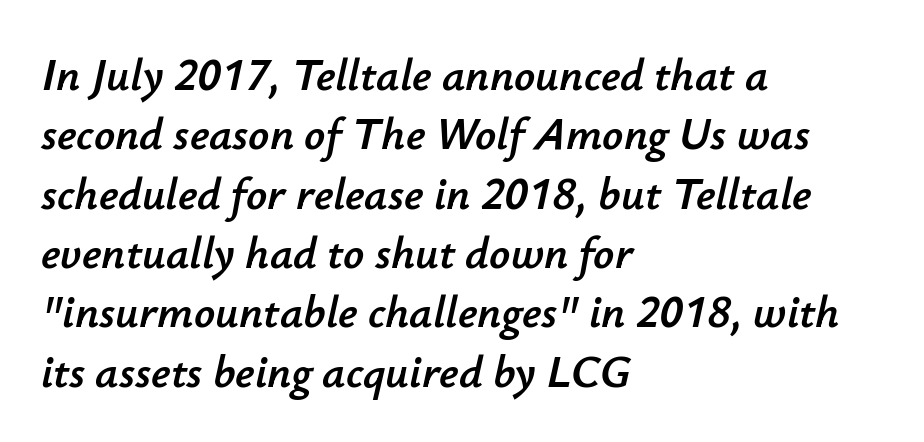
Q: Is the text italic (slanted)? A: Yes, it leans right by about 12 degrees.
Q: Is the text underlined? A: No.
Q: How is the paragraph aligned? A: Left-aligned.
Q: Is the spacing between letters normal or unusually wide? A: Normal.
Q: Is the spacing between lines tight, normal or loose? A: Normal.
Q: Width (condensed, normal, or wide)? A: Normal.
Q: Stroke contrast? A: Low.
Q: x-height? A: Small.
Q: Monospaced? A: No.
